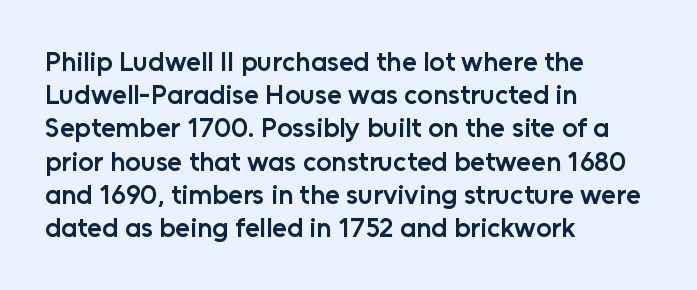
Q: Is the text bold? A: Semi-bold.
Q: Is the text italic (slanted)? A: No, it is upright.
Q: Is the text underlined? A: No.
Q: How is the paragraph aligned? A: Left-aligned.
Q: Is the spacing between letters normal or unusually wide? A: Normal.
